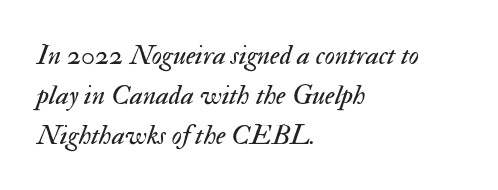
Summary of vertical rhythm: regular, with standard interline spacing. A clean baseline with only descenders dipping below it. Bold? No — there's no thickening of the strokes. Casual observation: everything's shoved over to the left. You could call the tracking neutral — neither tight nor loose.
